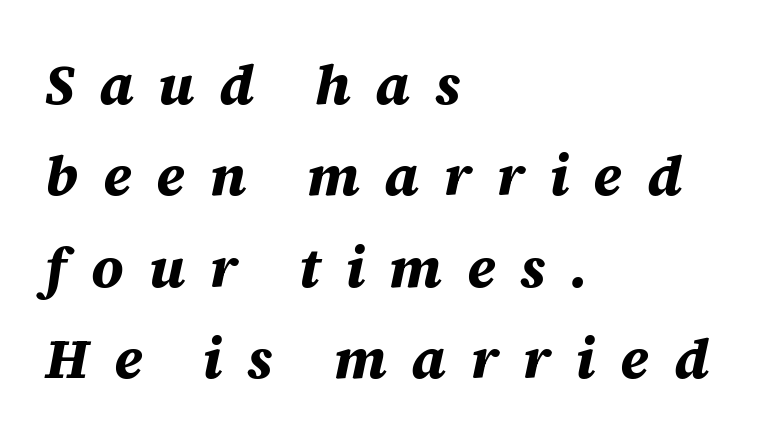
Any mark beneath the type? The region is blank. A student would call this left alignment; a typographer would say flush left, rag right. Between one letter and the next there's a generous, obvious gap. There's an unmistakable incline to the writing here.
